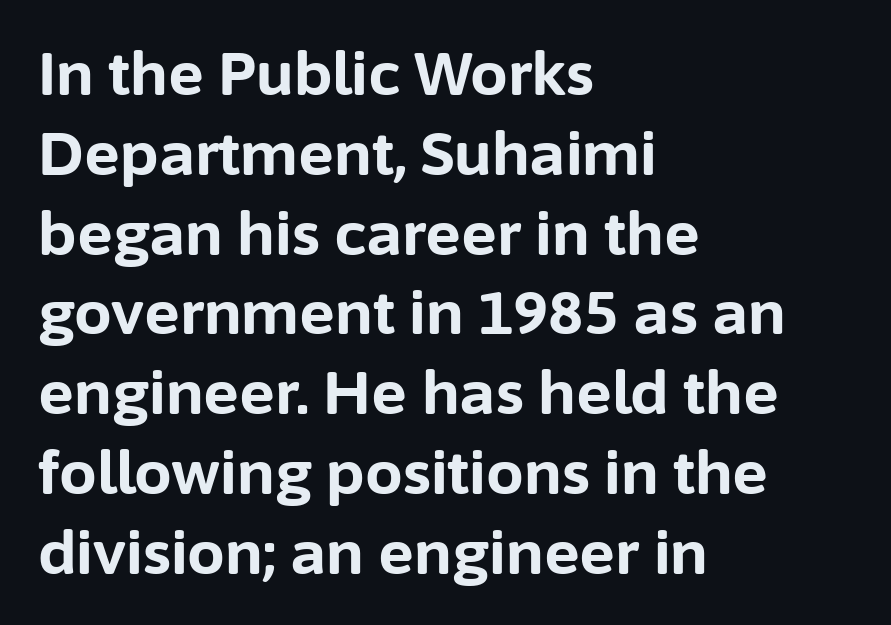
The image shows 60 px bold sans-serif type, upright; set left-aligned, normal line spacing (1.33x), normal letter spacing, not underlined; low stroke contrast and a medium x-height.
